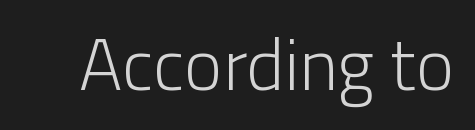
The image shows 73 px light sans-serif type, upright; set normal letter spacing, not underlined; low stroke contrast and a medium x-height.
